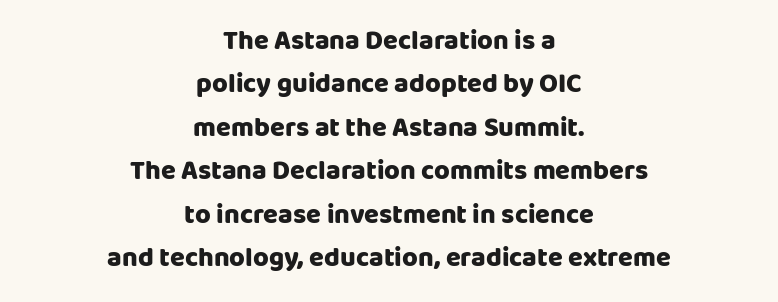
Q: Is the text bold? A: Yes.
Q: Is the text italic (slanted)? A: No, it is upright.
Q: Is the text underlined? A: No.
Q: How is the paragraph aligned? A: Centered.
Q: Is the spacing between letters normal or unusually wide? A: Normal.
Q: Is the spacing between lines tight, normal or loose? A: Normal.
